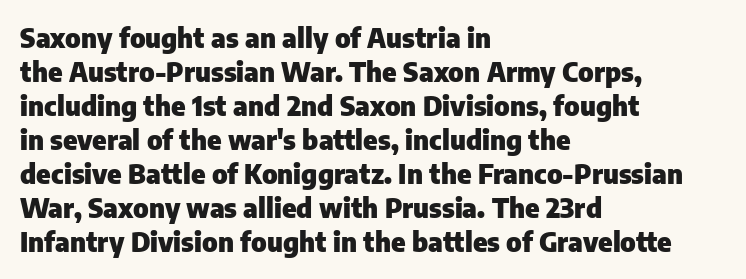
{"italic": "no", "bold": "yes", "underline": "no", "align": "left", "line_spacing": "normal", "line_spacing_ratio": 1.26, "letter_spacing": "normal", "letter_spacing_em": 0.0, "glyph_px": 27}
